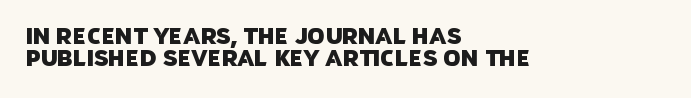
Q: Is the text underlined? A: No.
Q: How is the paragraph aligned? A: Left-aligned.
Q: Is the spacing between letters normal or unusually wide? A: Normal.
Q: Is the spacing between lines tight, normal or loose? A: Tight.
